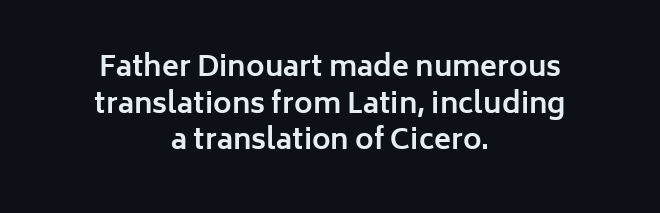
The image shows 28 px bold sans-serif type, upright; set centered, normal line spacing (1.31x), normal letter spacing, not underlined; low stroke contrast and a medium x-height.
